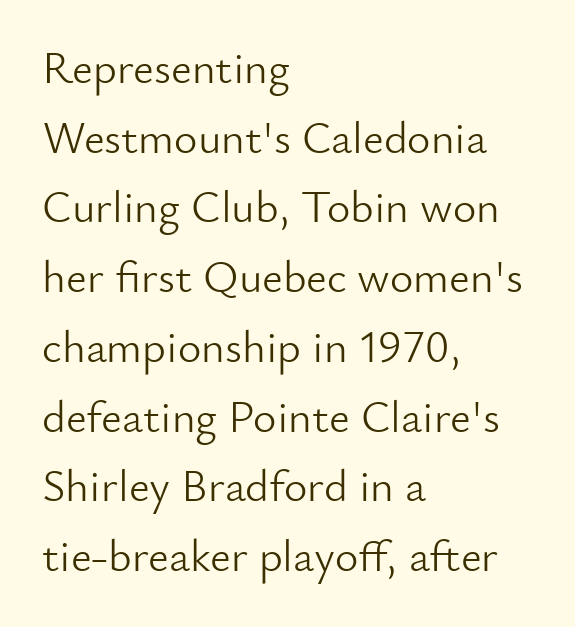
Q: Is the text bold? A: No.
Q: Is the text italic (slanted)? A: No, it is upright.
Q: Is the typeface a serif or a sans-serif typeface? A: Sans-serif.
Q: Is the text underlined? A: No.
Q: How is the paragraph aligned? A: Left-aligned.
Q: Is the spacing between letters normal or unusually wide? A: Normal.
Q: Is the spacing between lines tight, normal or loose? A: Normal.
Q: Width (condensed, normal, or wide)? A: Normal.
Q: Stroke contrast? A: Low.
Q: x-height? A: Small.
Q: Monospaced? A: No.
